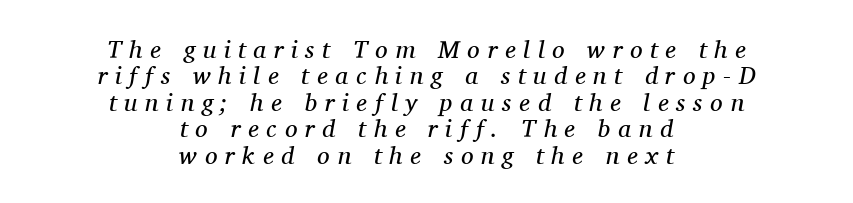
The image shows 25 px text type, italic (leaning right); set centered, tight line spacing (1.06x), unusually wide letter spacing (+0.31 em), not underlined.
